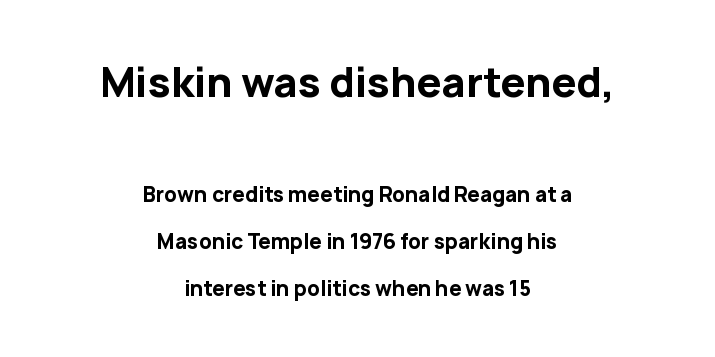
{"serif": "no", "italic": "no", "bold": "yes", "weight": "bold", "width": "normal", "stroke_contrast": "low", "x_height": "medium", "monospaced": "no", "underline": "no", "align": "center", "line_spacing": "loose", "line_spacing_ratio": 2.35, "letter_spacing": "normal", "letter_spacing_em": 0.0, "larger_block": "first", "size_ratio": 2.0, "glyph_px": 40}
